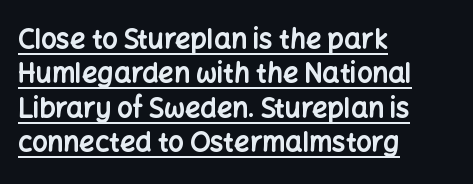
Q: Is the text bold? A: Yes.
Q: Is the text italic (slanted)? A: No, it is upright.
Q: Is the text underlined? A: Yes.
Q: How is the paragraph aligned? A: Left-aligned.
Q: Is the spacing between letters normal or unusually wide? A: Normal.
Q: Is the spacing between lines tight, normal or loose? A: Normal.
